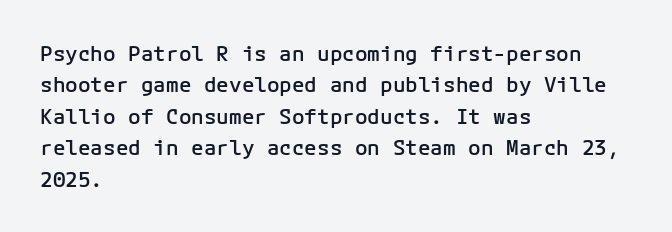
The glyphs have the mass of a demibold cut, below bold. The compositor pushed each line to the left boundary. The passage shown is not underscored anywhere. Caption: standard tracking, unaltered. Reading down the column, the eye jumps a familiar distance to each next line. The axis of the letterforms is exactly vertical.
